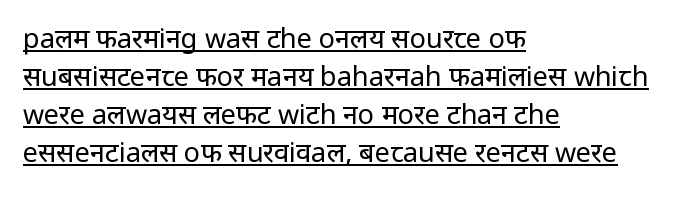
{"italic": "no", "bold": "no", "underline": "yes", "align": "left", "line_spacing": "normal", "line_spacing_ratio": 1.41, "letter_spacing": "normal", "letter_spacing_em": 0.0, "glyph_px": 27}
